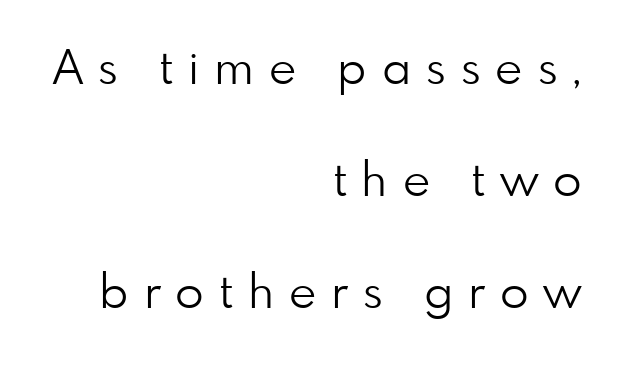
{"serif": "no", "italic": "no", "bold": "no", "weight": "light", "width": "normal", "stroke_contrast": "low", "x_height": "small", "monospaced": "no", "underline": "no", "align": "right", "line_spacing": "loose", "line_spacing_ratio": 2.38, "letter_spacing": "wide", "letter_spacing_em": 0.32, "glyph_px": 47}
